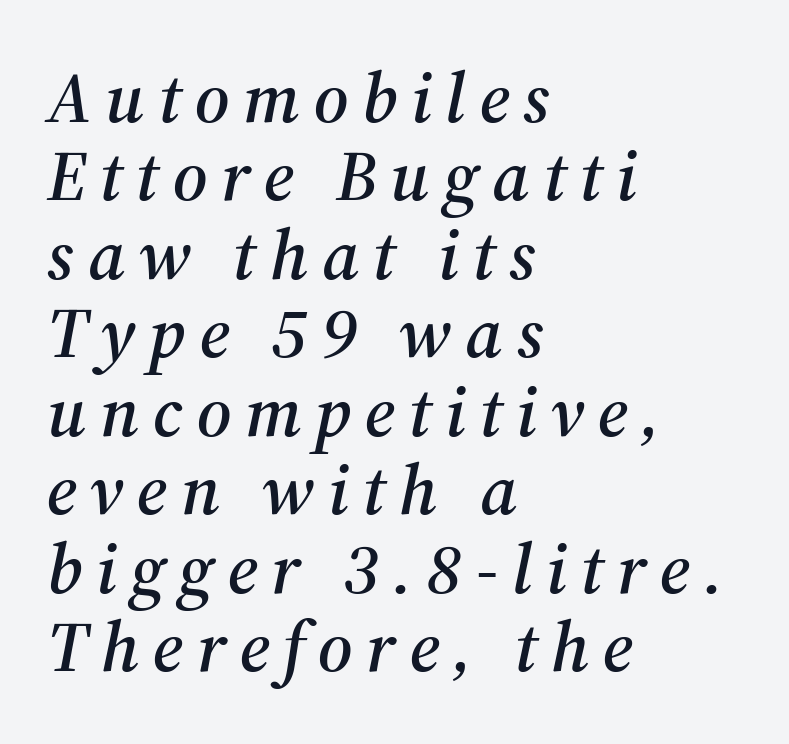
{"serif": "yes", "italic": "yes", "lean": "right", "slant_degrees": 12, "width": "normal", "stroke_contrast": "medium", "x_height": "medium", "monospaced": "no", "underline": "no", "align": "left", "line_spacing": "tight", "line_spacing_ratio": 1.09, "glyph_px": 72}
